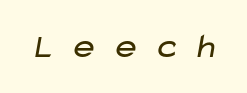
The image shows 35 px regular-weight, wide sans-serif type; set unusually wide letter spacing (+0.38 em), not underlined; low stroke contrast and a medium x-height.
